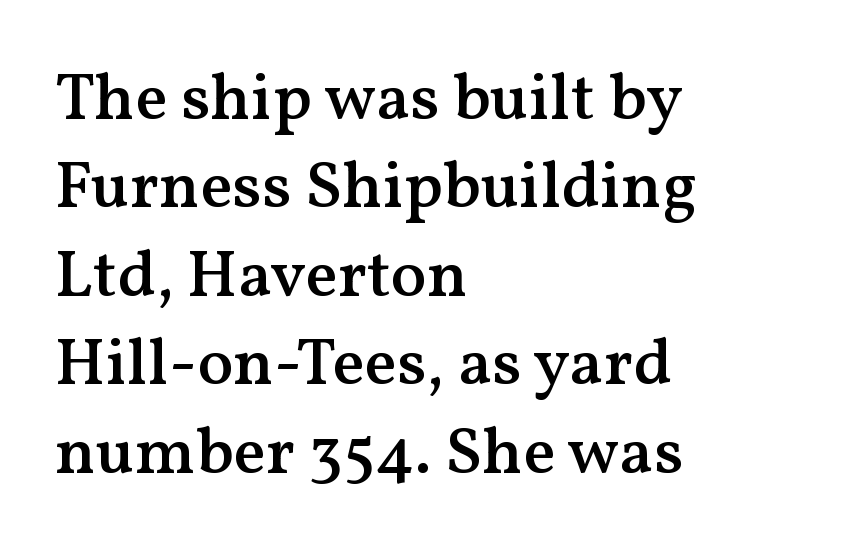
How heavy is the stroke? Medium-heavy — a semibold, shy of bold. A bare baseline throughout the passage. Posture: straight, roman, zero tilt. The passage is arranged the way most books set body copy — flush left. Font category for this specimen: serif. Summary of vertical rhythm: regular, with standard interline spacing.
